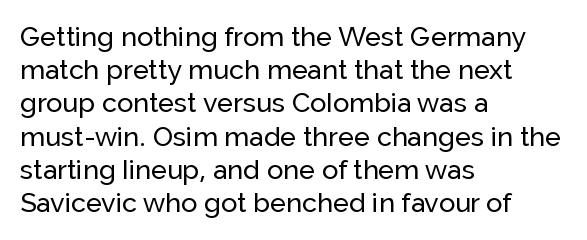
Every row of glyphs begins at an identical x-position on the left. These lines were composed using upright roman letters. Standard letterfit; no display-style spreading of the glyphs. The glyphs are unaccompanied by any horizontal stroke below them.
